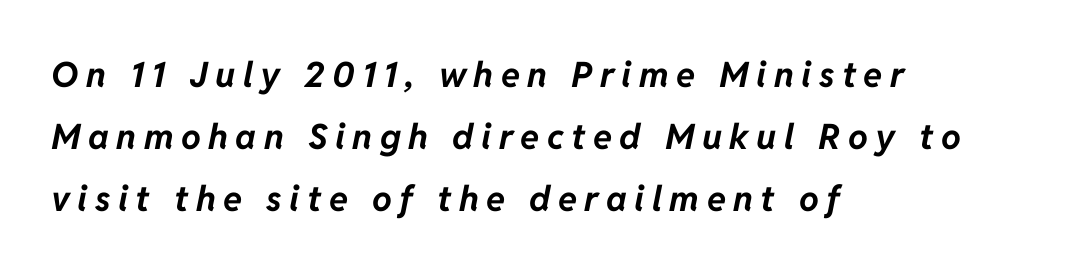
The passage shown is typed in a proportional face where columns would drift. This rendering widens character spacing well past its baseline value. Bold? Absolutely — the strokes are thick and heavy. The face used here has a pronounced slope to its letters.
